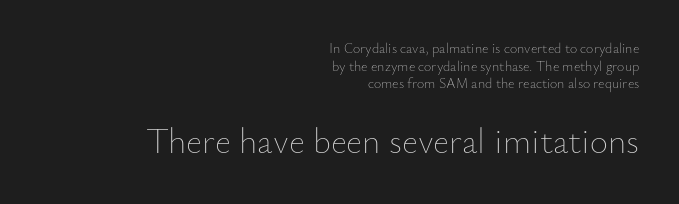
Does the leading feel generous? No, just average. Casual observation: everything's shoved over to the right. The rendering uses natural spacing where letterforms have individual widths. In terms of letterspacing, this is plain default setting. The strokes are not fattened; the text isn't bold. Only glyphs here, with clear space below each row.
